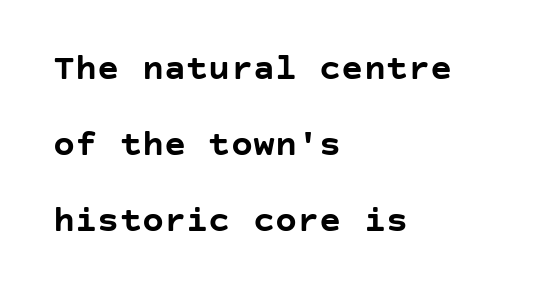
{"serif": "no", "italic": "no", "bold": "yes", "weight": "semibold", "width": "normal", "stroke_contrast": "low", "x_height": "large", "underline": "no", "align": "left", "line_spacing": "loose", "line_spacing_ratio": 2.05, "letter_spacing": "normal", "letter_spacing_em": 0.0, "glyph_px": 37}
